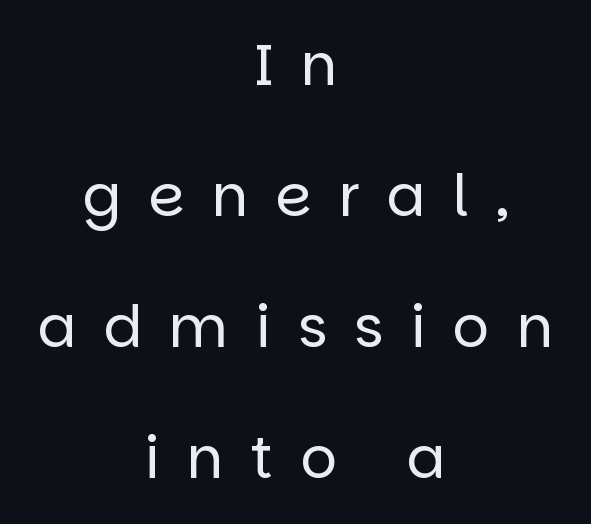
The image shows 57 px regular-weight sans-serif type, upright; set centered, loose line spacing (2.3x), unusually wide letter spacing (+0.48 em), not underlined; low stroke contrast and a large x-height.
